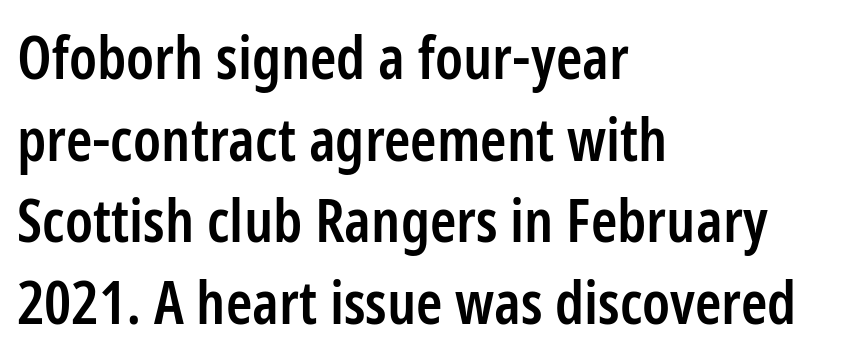
Q: Is the text bold? A: Semi-bold.
Q: Is the text italic (slanted)? A: No, it is upright.
Q: Is the typeface a serif or a sans-serif typeface? A: Sans-serif.
Q: Is the text underlined? A: No.
Q: How is the paragraph aligned? A: Left-aligned.
Q: Is the spacing between letters normal or unusually wide? A: Normal.
Q: Is the spacing between lines tight, normal or loose? A: Normal.
Q: Width (condensed, normal, or wide)? A: Condensed.
Q: Stroke contrast? A: Low.
Q: x-height? A: Medium.
Q: Monospaced? A: No.
